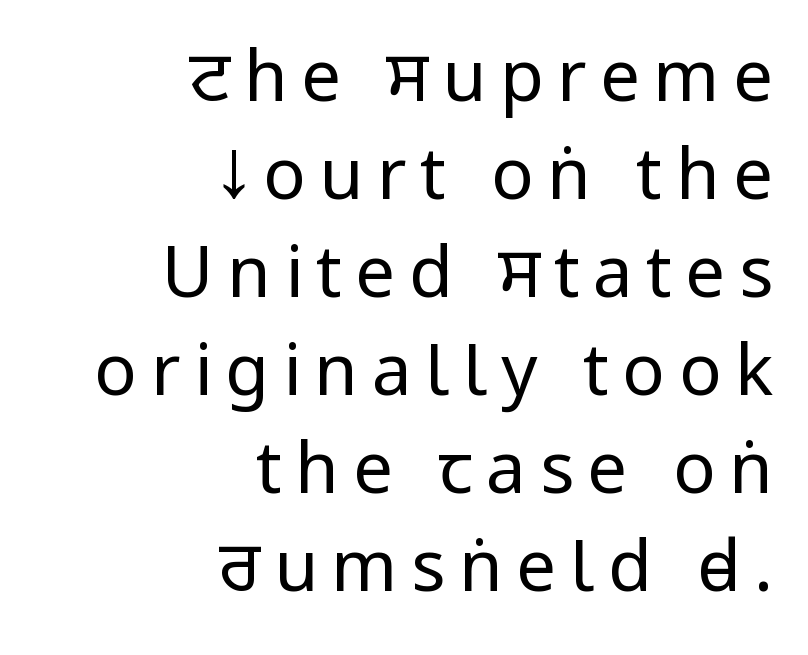
The image shows 71 px regular-weight, condensed sans-serif type, upright; set right-aligned, normal line spacing (1.38x), not underlined; low stroke contrast.
